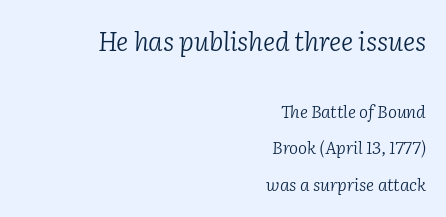
The image shows 26 px text type, italic (leaning right); set right-aligned, loose line spacing (2.15x), normal letter spacing, not underlined; the first (top) block is 1.53x larger.
